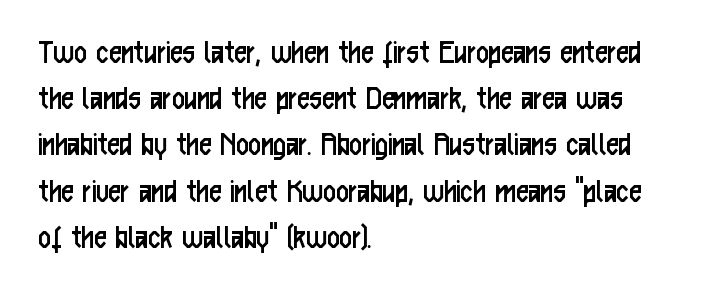
The image shows 35 px regular-weight, condensed sans-serif type, upright; set left-aligned, normal line spacing (1.32x), normal letter spacing, not underlined; low stroke contrast and a medium x-height.
